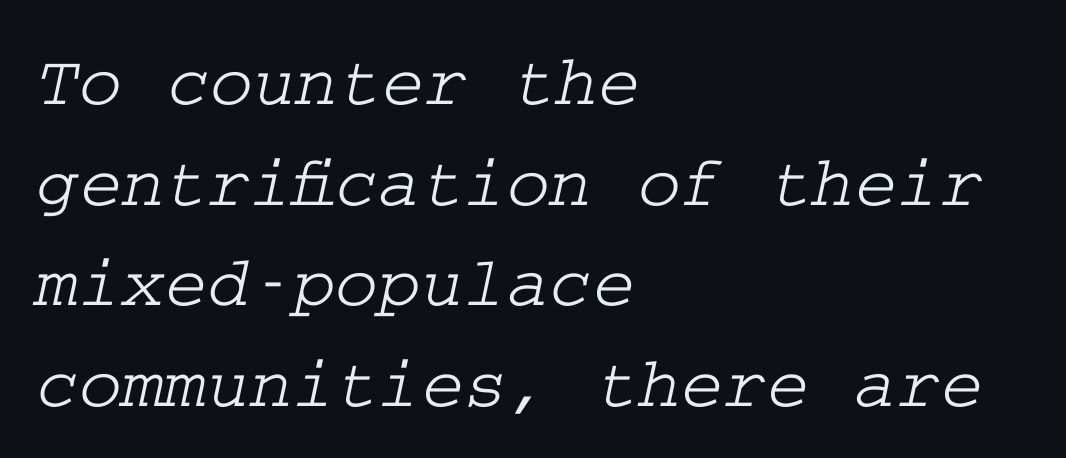
The image shows 73 px wide serif type; set left-aligned, normal line spacing (1.38x), normal letter spacing, not underlined; low stroke contrast and a medium x-height.
